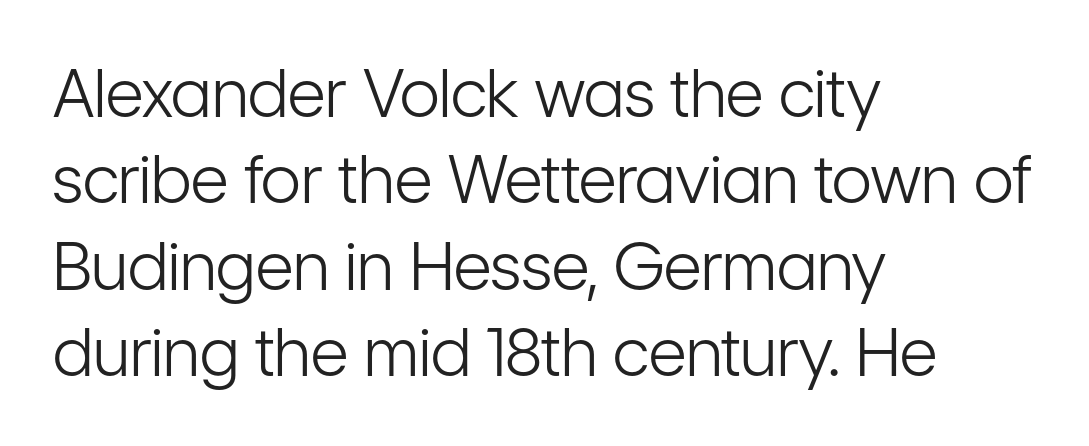
Q: Is the text bold? A: No.
Q: Is the text italic (slanted)? A: No, it is upright.
Q: Is the typeface a serif or a sans-serif typeface? A: Sans-serif.
Q: Is the text underlined? A: No.
Q: How is the paragraph aligned? A: Left-aligned.
Q: Is the spacing between letters normal or unusually wide? A: Normal.
Q: Is the spacing between lines tight, normal or loose? A: Normal.
Q: Width (condensed, normal, or wide)? A: Condensed.
Q: Stroke contrast? A: Low.
Q: x-height? A: Medium.
Q: Monospaced? A: No.
